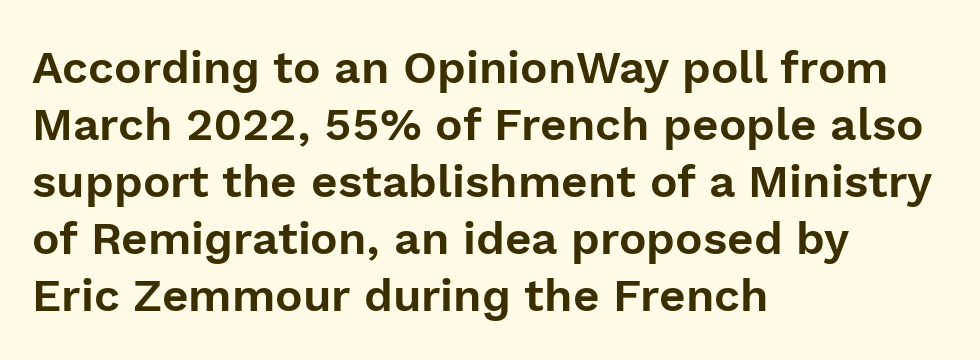
The face used here is proportionally spaced, like ordinary book or web type. Each line starts at the same left margin while the right side varies. Spacing between characters is what you'd get straight out of the box. Decoration check: the copy has no underline. Ordinary non-slanted type is in use. Type style note: lacks serifs.
